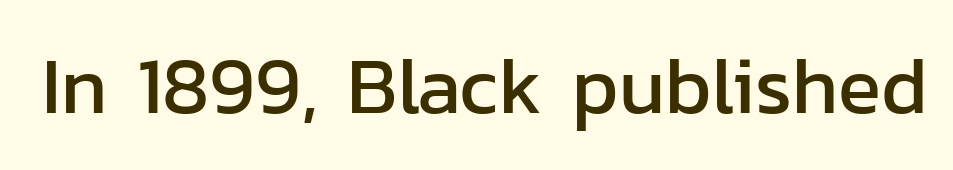
Q: Is the text italic (slanted)? A: No, it is upright.
Q: Is the typeface a serif or a sans-serif typeface? A: Sans-serif.
Q: Is the text underlined? A: No.
Q: Is the spacing between letters normal or unusually wide? A: Normal.
Q: Width (condensed, normal, or wide)? A: Normal.
Q: Stroke contrast? A: Low.
Q: x-height? A: Medium.
Q: Monospaced? A: No.
